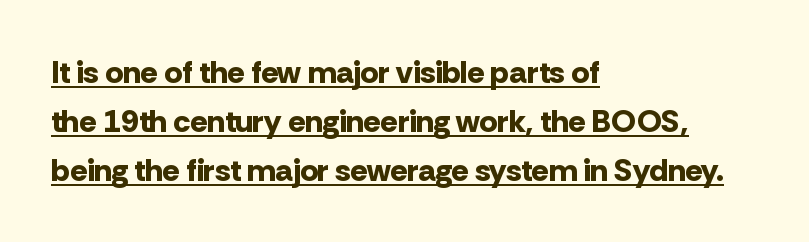
{"serif": "no", "italic": "no", "bold": "yes", "weight": "bold", "width": "normal", "stroke_contrast": "low", "x_height": "medium", "monospaced": "no", "underline": "yes", "align": "left", "line_spacing": "normal", "line_spacing_ratio": 1.53, "letter_spacing": "normal", "letter_spacing_em": 0.0, "glyph_px": 32}
